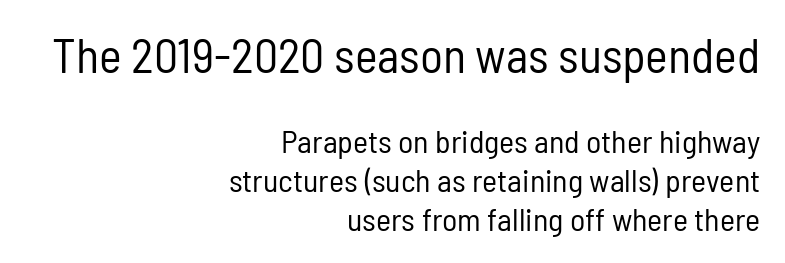
{"serif": "no", "italic": "no", "bold": "no", "weight": "regular", "width": "condensed", "stroke_contrast": "low", "x_height": "medium", "monospaced": "no", "underline": "no", "align": "right", "line_spacing_ratio": 1.21, "letter_spacing": "normal", "letter_spacing_em": 0.0, "larger_block": "first", "size_ratio": 1.5, "glyph_px": 48}
